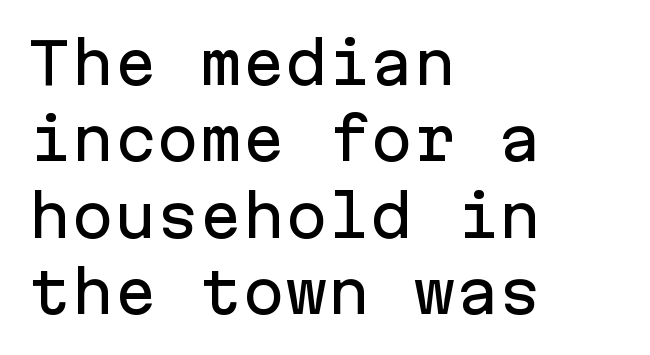
The image shows 57 px sans-serif type, upright, monospaced; set left-aligned, normal line spacing (1.34x), normal letter spacing, not underlined; low stroke contrast and a medium x-height.
